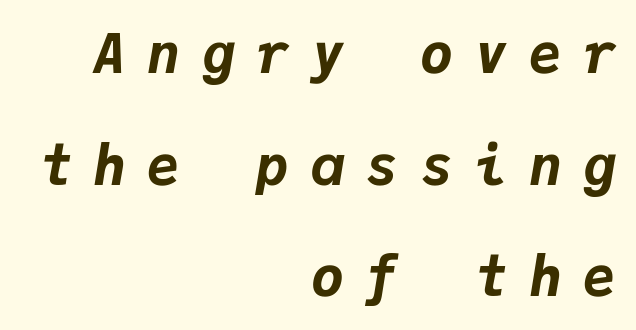
{"italic": "yes", "lean": "right", "slant_degrees": 9, "bold": "yes", "weight": "bold", "width": "normal", "stroke_contrast": "low", "x_height": "medium", "monospaced": "yes", "underline": "no", "align": "right", "line_spacing": "loose", "line_spacing_ratio": 2.03, "letter_spacing": "wide", "letter_spacing_em": 0.39, "glyph_px": 55}
